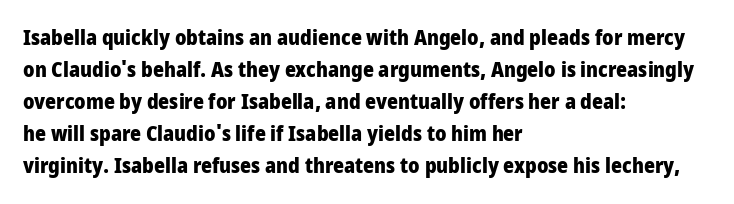
{"italic": "no", "bold": "yes", "underline": "no", "align": "left", "line_spacing": "normal", "line_spacing_ratio": 1.52, "letter_spacing": "normal", "letter_spacing_em": 0.0, "glyph_px": 21}
